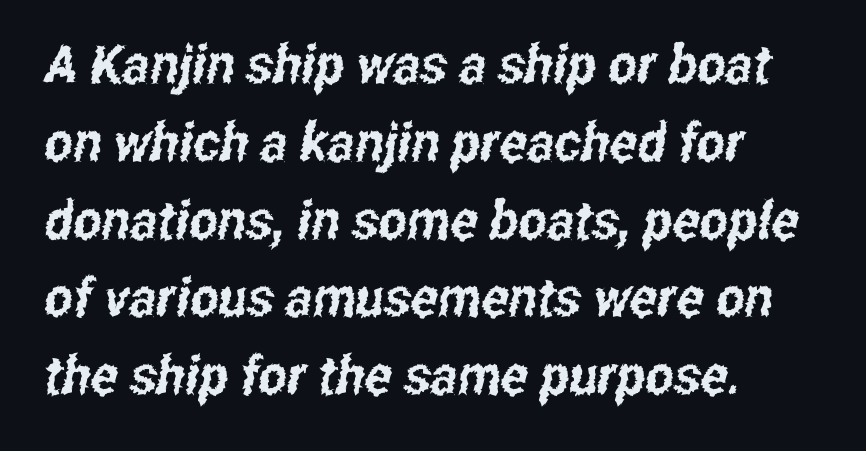
{"serif": "no", "width": "condensed", "stroke_contrast": "low", "x_height": "medium", "monospaced": "no", "underline": "no", "align": "left", "line_spacing": "normal", "line_spacing_ratio": 1.44, "letter_spacing": "normal", "letter_spacing_em": 0.0, "glyph_px": 54}
